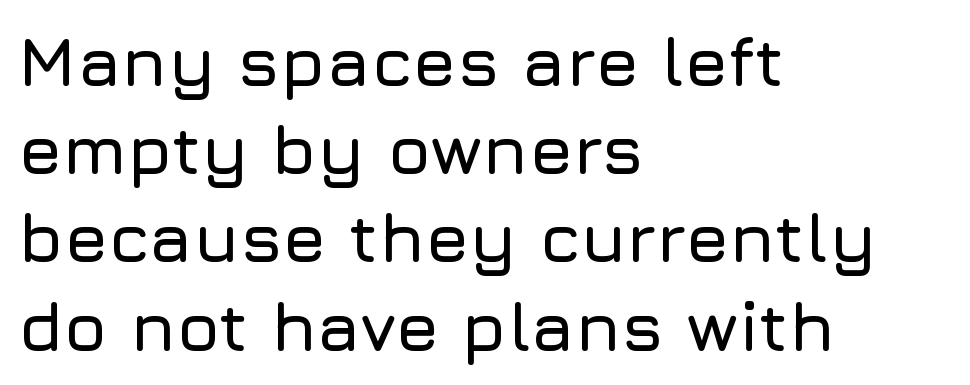
Q: Is the text italic (slanted)? A: No, it is upright.
Q: Is the typeface a serif or a sans-serif typeface? A: Sans-serif.
Q: Is the text underlined? A: No.
Q: How is the paragraph aligned? A: Left-aligned.
Q: Is the spacing between letters normal or unusually wide? A: Normal.
Q: Is the spacing between lines tight, normal or loose? A: Normal.
Q: Width (condensed, normal, or wide)? A: Normal.
Q: Stroke contrast? A: Low.
Q: x-height? A: Medium.
Q: Monospaced? A: No.
